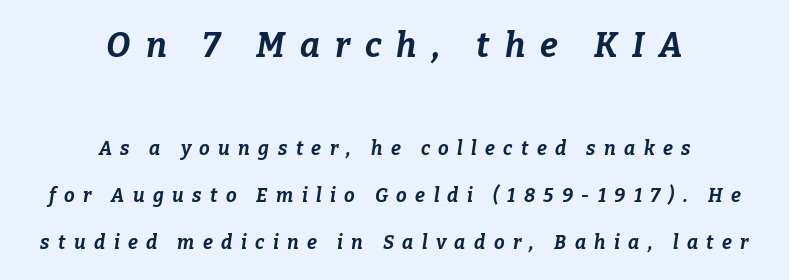
The image shows 34 px bold type, italic (leaning right); set centered, loose line spacing (2.48x), unusually wide letter spacing (+0.44 em), not underlined; the first (top) block is 1.79x larger; low stroke contrast and a medium x-height.
